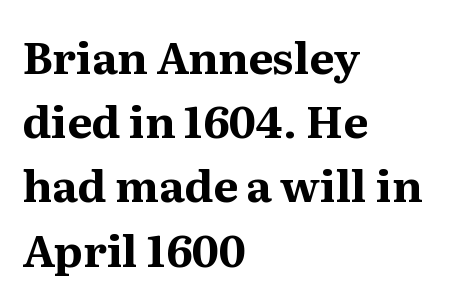
Q: Is the text bold? A: Yes.
Q: Is the text italic (slanted)? A: No, it is upright.
Q: Is the typeface a serif or a sans-serif typeface? A: Serif.
Q: Is the text underlined? A: No.
Q: How is the paragraph aligned? A: Left-aligned.
Q: Is the spacing between letters normal or unusually wide? A: Normal.
Q: Is the spacing between lines tight, normal or loose? A: Normal.
Q: Width (condensed, normal, or wide)? A: Normal.
Q: Stroke contrast? A: Medium.
Q: x-height? A: Medium.
Q: Monospaced? A: No.
